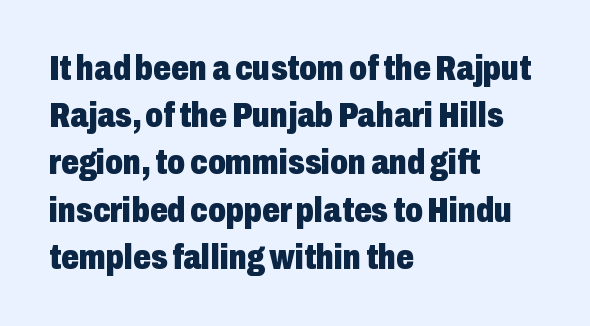
Q: Is the text bold? A: Yes.
Q: Is the text italic (slanted)? A: No, it is upright.
Q: Is the typeface a serif or a sans-serif typeface? A: Sans-serif.
Q: Is the text underlined? A: No.
Q: How is the paragraph aligned? A: Left-aligned.
Q: Is the spacing between letters normal or unusually wide? A: Normal.
Q: Is the spacing between lines tight, normal or loose? A: Normal.
Q: Width (condensed, normal, or wide)? A: Condensed.
Q: Stroke contrast? A: Low.
Q: x-height? A: Medium.
Q: Monospaced? A: No.
